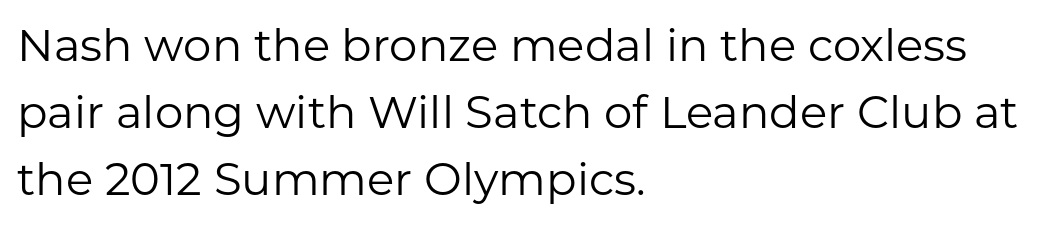
The image shows 45 px regular-weight sans-serif type, upright; set left-aligned, normal line spacing (1.49x), normal letter spacing, not underlined; low stroke contrast and a medium x-height.
